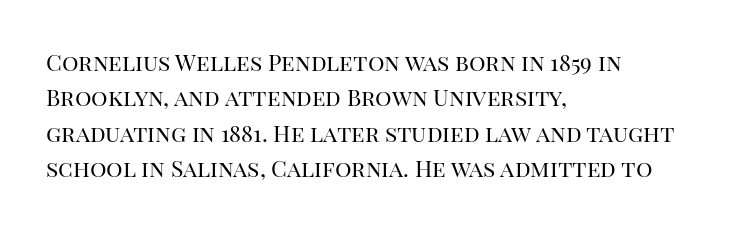
{"italic": "no", "bold": "no", "underline": "no", "align": "left", "line_spacing": "normal", "line_spacing_ratio": 1.54, "letter_spacing": "normal", "letter_spacing_em": 0.0, "glyph_px": 23}
